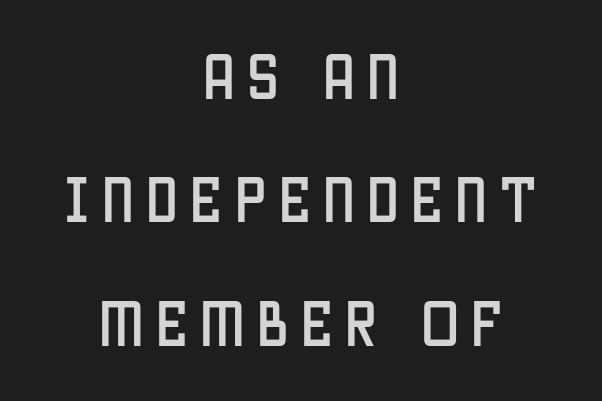
The image shows 51 px condensed sans-serif type, upright; set centered, loose line spacing (2.42x), unusually wide letter spacing (+0.24 em), not underlined; low stroke contrast and a large x-height.
